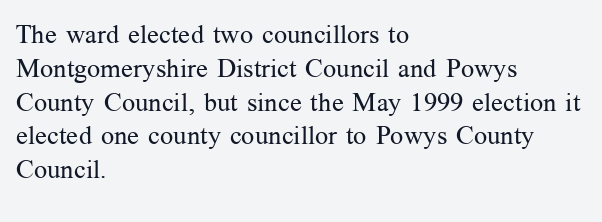
Q: Is the text bold? A: No.
Q: Is the text italic (slanted)? A: No, it is upright.
Q: Is the text underlined? A: No.
Q: How is the paragraph aligned? A: Left-aligned.
Q: Is the spacing between letters normal or unusually wide? A: Normal.
Q: Is the spacing between lines tight, normal or loose? A: Normal.
